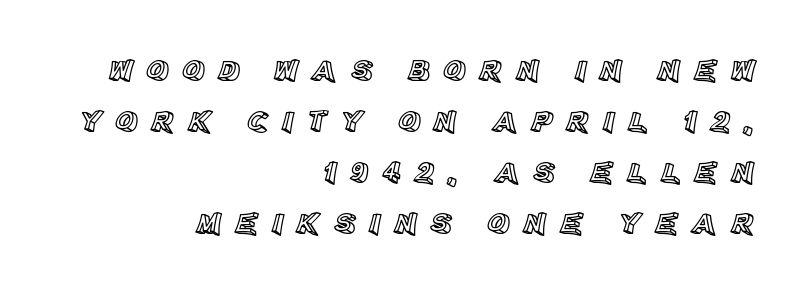
Q: Is the text italic (slanted)? A: Yes.
Q: Is the text underlined? A: No.
Q: How is the paragraph aligned? A: Right-aligned.
Q: Is the spacing between letters normal or unusually wide? A: Unusually wide.
Q: Is the spacing between lines tight, normal or loose? A: Normal.
Q: Width (condensed, normal, or wide)? A: Normal.
Q: x-height? A: Large.
Q: Monospaced? A: No.
